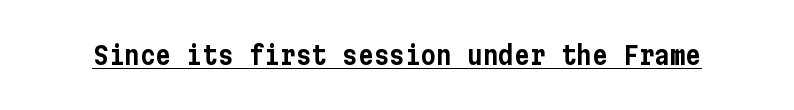
Q: Is the text italic (slanted)? A: No, it is upright.
Q: Is the text underlined? A: Yes.
Q: Is the spacing between letters normal or unusually wide? A: Normal.
